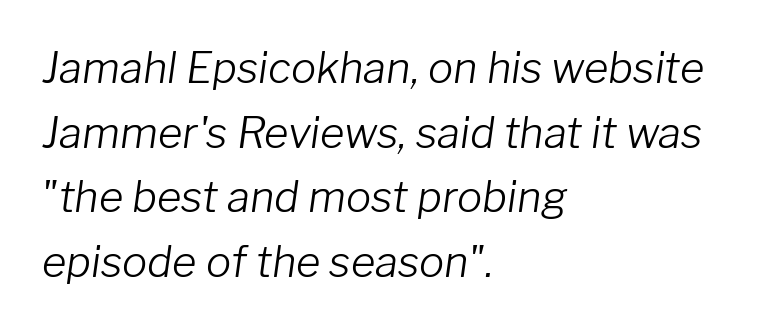
Line beginnings align vertically; line endings do not. Proportional: the letters do not fall into vertical columns. The type is set solid horizontally, with unmodified tracking. Stroke thickness stays within the range of a standard reading face or lighter.
